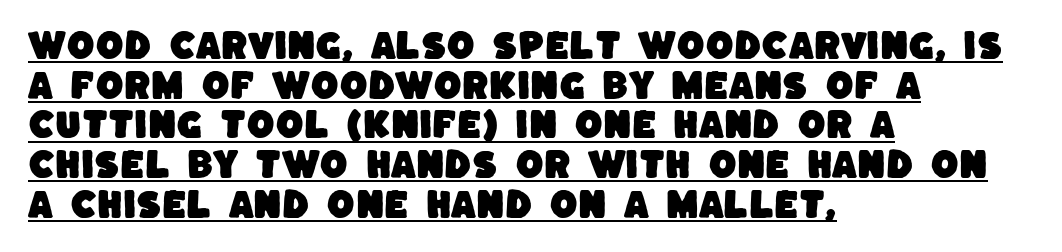
{"serif": "no", "width": "normal", "stroke_contrast": "low", "x_height": "large", "monospaced": "no", "underline": "yes", "align": "left", "line_spacing_ratio": 1.24, "letter_spacing": "normal", "letter_spacing_em": 0.0, "glyph_px": 32}
